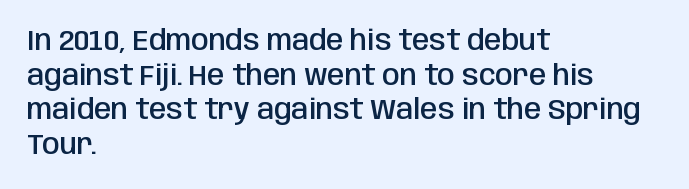
{"serif": "no", "italic": "no", "bold": "semi", "weight": "semibold", "width": "condensed", "stroke_contrast": "low", "x_height": "large", "monospaced": "no", "underline": "no", "align": "left", "line_spacing_ratio": 1.24, "letter_spacing": "normal", "letter_spacing_em": 0.0, "glyph_px": 28}
